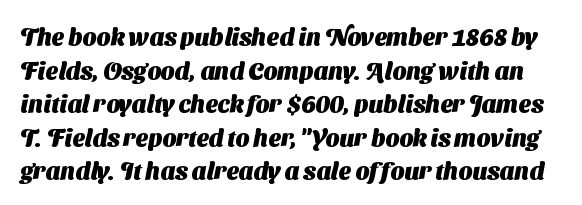
Regarding leading, the lines here are spaced in the standard way. Letter spacing: default. Plenty of ink on the page — the face is bold. A clean baseline with only descenders dipping below it.
